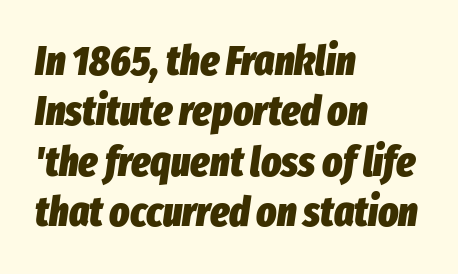
Q: Is the text bold? A: Yes.
Q: Is the text italic (slanted)? A: Yes, it leans right by about 8 degrees.
Q: Is the text underlined? A: No.
Q: How is the paragraph aligned? A: Left-aligned.
Q: Is the spacing between letters normal or unusually wide? A: Normal.
Q: Width (condensed, normal, or wide)? A: Condensed.
Q: Stroke contrast? A: Low.
Q: x-height? A: Medium.
Q: Monospaced? A: No.
